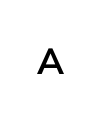
The image shows 36 px semibold sans-serif type, upright; set unusually wide letter spacing (+0.44 em), not underlined; low stroke contrast and a medium x-height.
